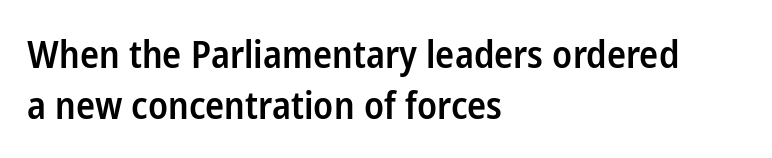
The image shows 38 px semibold, condensed sans-serif type, upright; set left-aligned, normal line spacing (1.34x), normal letter spacing, not underlined; low stroke contrast and a medium x-height.
